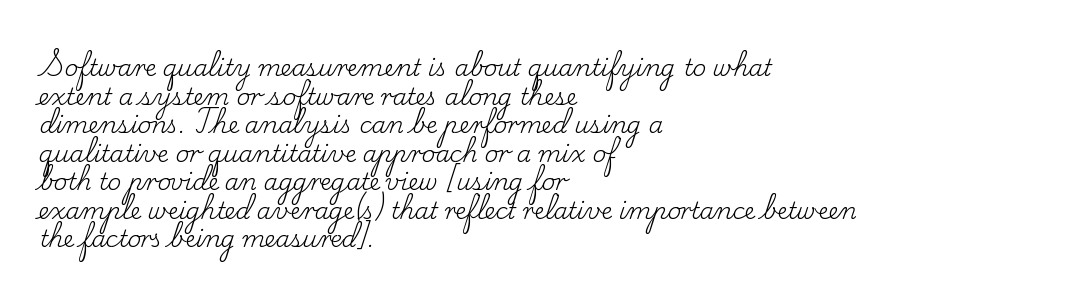
The image shows 23 px text type; set left-aligned, line spacing 1.24x, normal letter spacing, not underlined.
